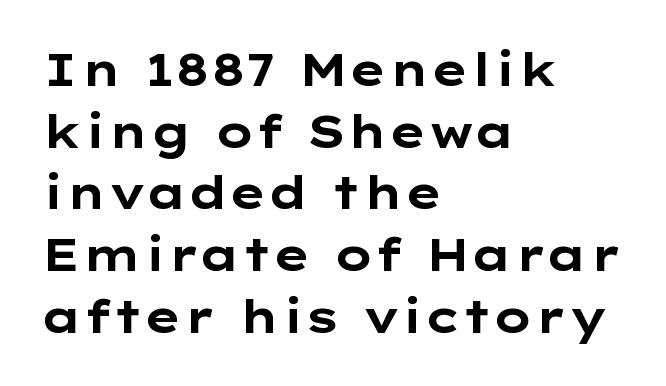
{"serif": "no", "italic": "no", "bold": "yes", "weight": "bold", "width": "wide", "stroke_contrast": "low", "x_height": "medium", "monospaced": "no", "underline": "no", "align": "left", "line_spacing": "normal", "line_spacing_ratio": 1.37, "letter_spacing": "normal", "letter_spacing_em": 0.0, "glyph_px": 45}
